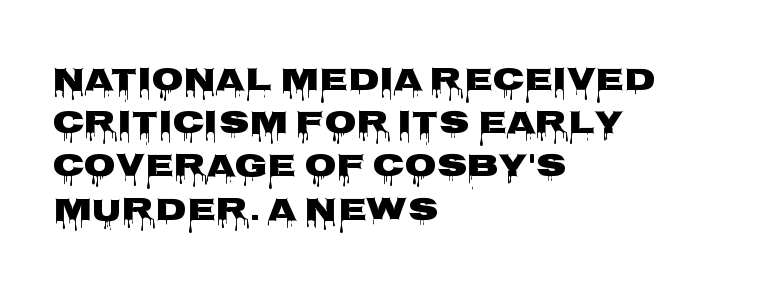
The compositor pushed each line to the left boundary. Vertical strokes here are truly vertical. The glyphs are unaccompanied by any horizontal stroke below them. The face used here is proportionally spaced, like ordinary book or web type. Serifs: no, the terminals of the letterforms are clean. The horizontal fit of the characters is conventional and even.
